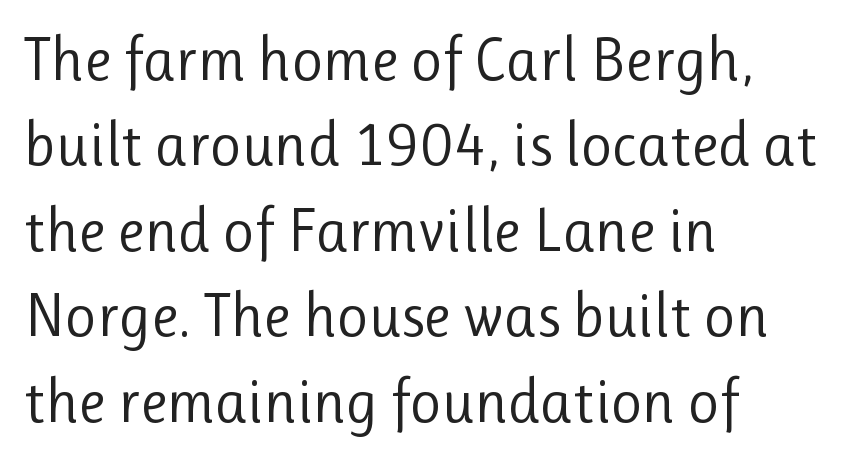
Rows of type keep a routine distance in the vertical direction. A typesetter would call this zero additional tracking. Type without underlining. The passage shown is typeset with a sans-serif family. The paragraph shown leans on its left margin.
